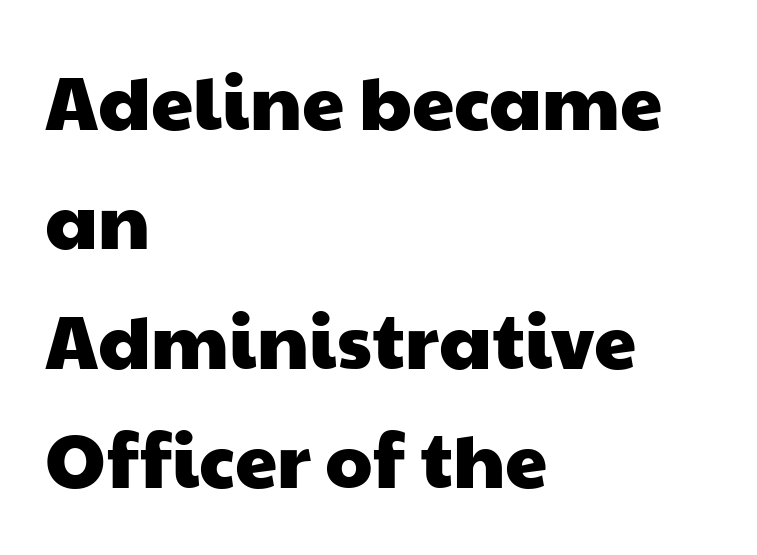
The face used here is proportionally spaced, like ordinary book or web type. The rows are spaced the way most documents space them. Does the copy run flush right? No — it runs flush left. Nothing sits at the stroke ends, so this counts as sans-serif.
